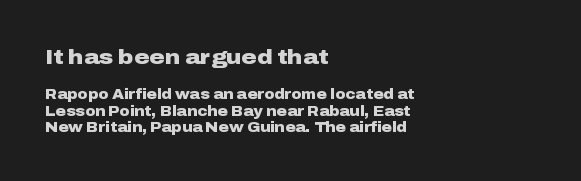
{"italic": "no", "bold": "yes", "underline": "no", "align": "left", "line_spacing_ratio": 1.17, "letter_spacing": "normal", "letter_spacing_em": 0.0, "larger_block": "first", "size_ratio": 1.5, "glyph_px": 21}
